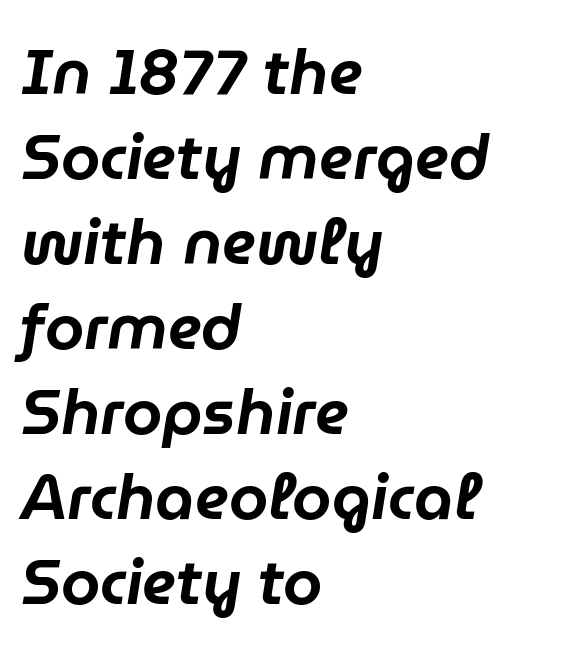
The passage shown is not underscored anywhere. The passage shown is typed in a proportional face where columns would drift. This rendering uses left alignment, leaving the right contour irregular. Posture: slanted.
